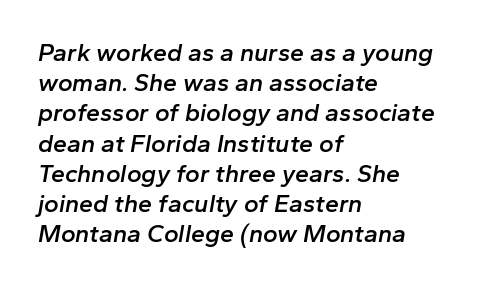
Q: Is the text bold? A: Semi-bold.
Q: Is the text italic (slanted)? A: Yes, it leans right by about 10 degrees.
Q: Is the text underlined? A: No.
Q: How is the paragraph aligned? A: Left-aligned.
Q: Is the spacing between letters normal or unusually wide? A: Normal.
